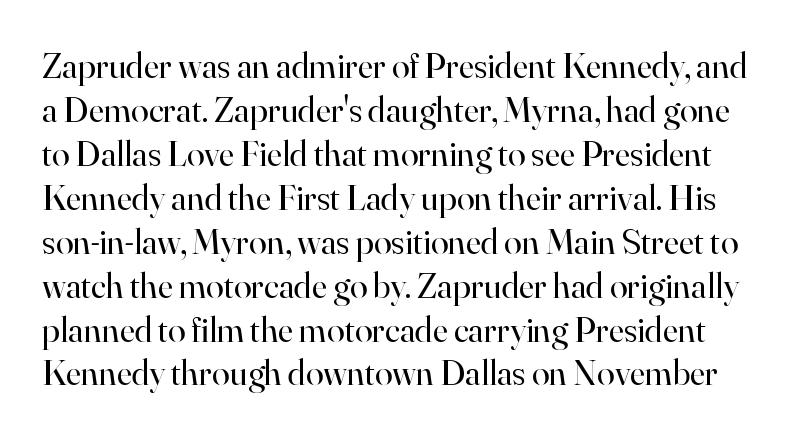
{"serif": "yes", "italic": "no", "bold": "no", "weight": "regular", "width": "normal", "stroke_contrast": "high", "x_height": "small", "monospaced": "no", "underline": "no", "line_spacing_ratio": 1.22, "letter_spacing": "normal", "letter_spacing_em": 0.0, "glyph_px": 36}
